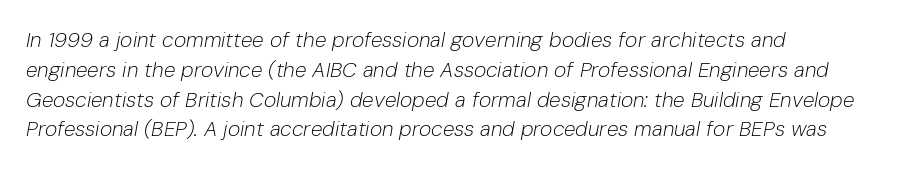
Q: Is the text bold? A: No.
Q: Is the text italic (slanted)? A: Yes, it leans right by about 10 degrees.
Q: Is the text underlined? A: No.
Q: How is the paragraph aligned? A: Left-aligned.
Q: Is the spacing between letters normal or unusually wide? A: Normal.
Q: Is the spacing between lines tight, normal or loose? A: Normal.
